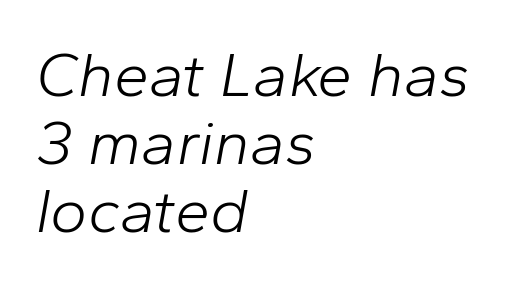
{"italic": "yes", "lean": "right", "slant_degrees": 10, "bold": "no", "weight": "light", "width": "normal", "stroke_contrast": "low", "x_height": "medium", "monospaced": "no", "underline": "no", "align": "left", "line_spacing": "tight", "line_spacing_ratio": 1.08, "letter_spacing": "normal", "letter_spacing_em": 0.0, "glyph_px": 63}
